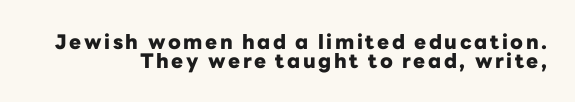
This is heavy type, rendered in bold. The rag falls on the left side of this text block. Does the lettering tilt? It doesn't — this is upright. Descenders are the only things crossing below the line.
